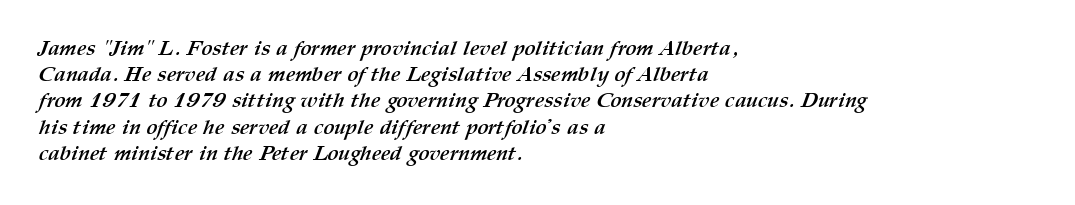
The image shows 21 px bold type; set left-aligned, normal line spacing (1.25x), normal letter spacing, not underlined.
